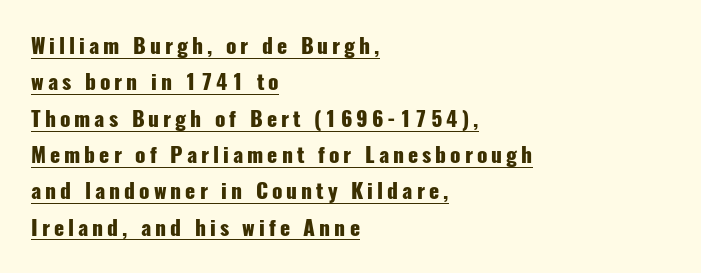
The image shows 21 px bold type, upright; set left-aligned, line spacing 1.73x, underlined.
